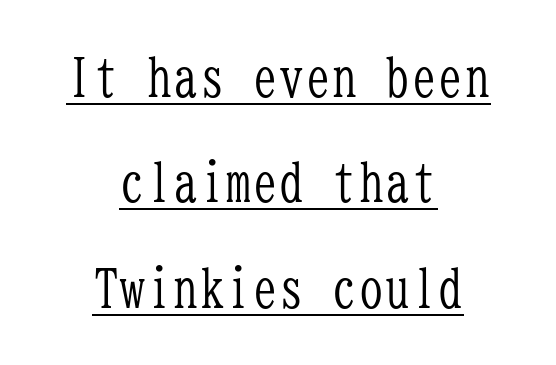
The image shows 53 px light, condensed serif type, upright, monospaced; set centered, loose line spacing (1.99x), normal letter spacing, underlined; low stroke contrast and a medium x-height.
